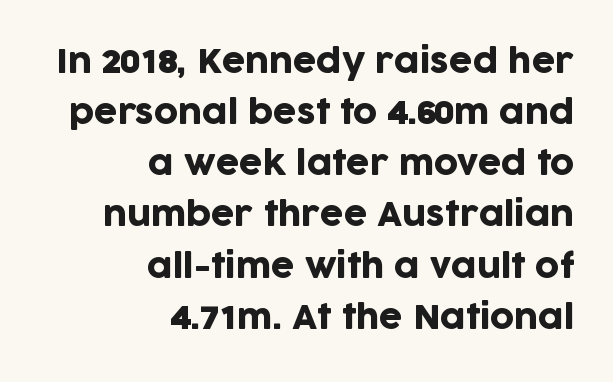
{"serif": "no", "italic": "no", "width": "normal", "stroke_contrast": "low", "x_height": "large", "monospaced": "no", "underline": "no", "align": "right", "line_spacing": "normal", "line_spacing_ratio": 1.55, "letter_spacing": "normal", "letter_spacing_em": 0.0, "glyph_px": 33}
